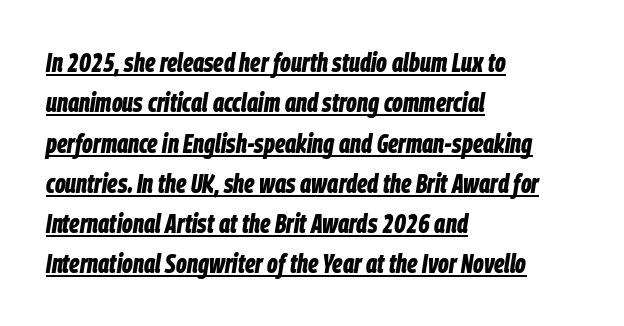
Emphasis-style slanted type is in use. Teacher's note: observe the even left margin — that is flush-left alignment. What stands out about the letter spacing? Nothing — it is the standard amount. I'd describe the lettering as bold — thick and assertive. Somebody hit Ctrl+U on this one — the words are underlined. How would I describe the line gaps? Plain and ordinary.
